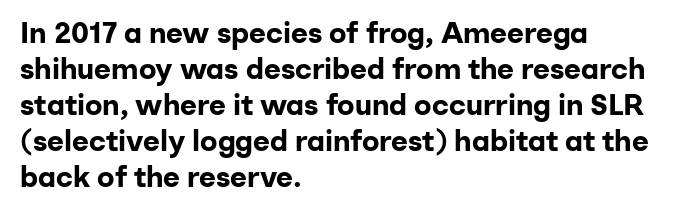
Heavy, bold letterforms. The typography opts for an upright posture over an oblique one. Words float on clear page, feet unadorned. Nope, no serifs anywhere on these letters. The tracking reads as untouched default to a designer's eye.
